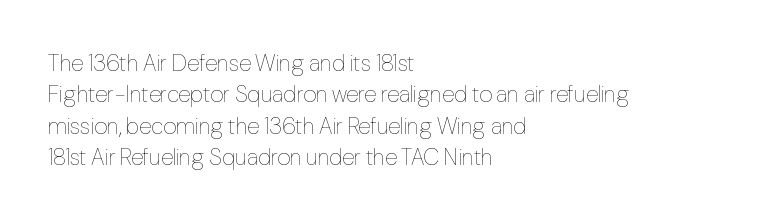
The image shows 23 px text type, upright; set left-aligned, normal line spacing (1.36x), normal letter spacing, not underlined.
